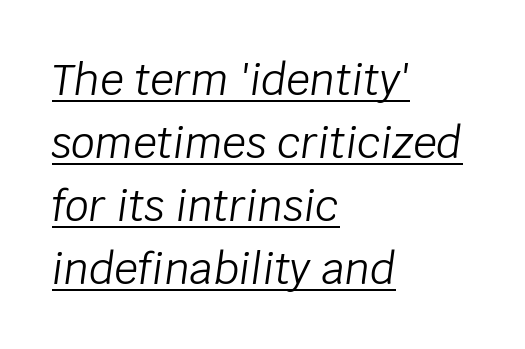
{"italic": "yes", "lean": "right", "slant_degrees": 8, "bold": "no", "weight": "light", "width": "normal", "stroke_contrast": "low", "x_height": "large", "monospaced": "no", "underline": "yes", "align": "left", "line_spacing": "normal", "line_spacing_ratio": 1.5, "letter_spacing": "normal", "letter_spacing_em": 0.0, "glyph_px": 42}
